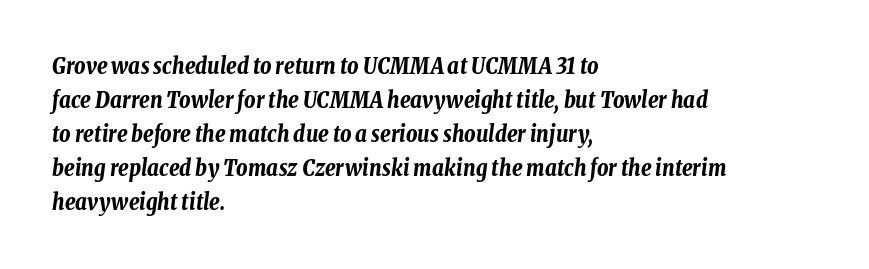
The image shows 22 px bold type, italic (leaning right); set left-aligned, normal line spacing (1.55x), normal letter spacing, not underlined.
